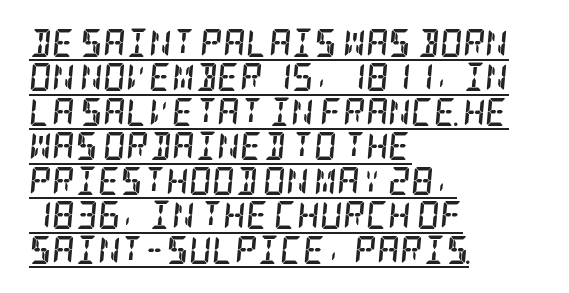
The face used here is seriffed, in the tradition of book romans. Typesetter's note: full bold, strokes at maximum text heaviness. How are the letters spaced? Ordinarily, with no added tracking. Yep, that's italic — everything's leaning. This is underlined copy, the kind a proofreader might mark for attention. Where is the straight margin? On the left.
